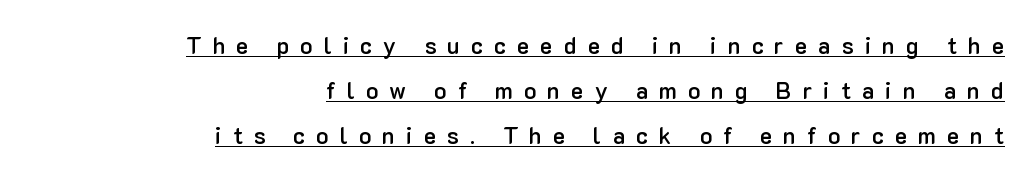
Q: Is the text bold? A: Semi-bold.
Q: Is the text italic (slanted)? A: No, it is upright.
Q: Is the text underlined? A: Yes.
Q: How is the paragraph aligned? A: Right-aligned.
Q: Is the spacing between letters normal or unusually wide? A: Unusually wide.
Q: Is the spacing between lines tight, normal or loose? A: Loose.
